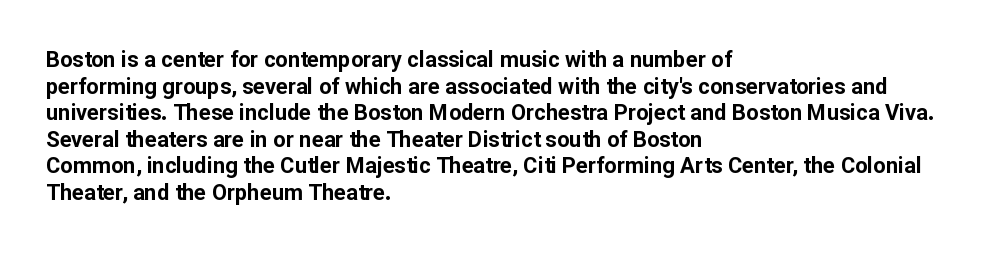
The image shows 22 px bold type, upright; set left-aligned, line spacing 1.21x, normal letter spacing, not underlined.
